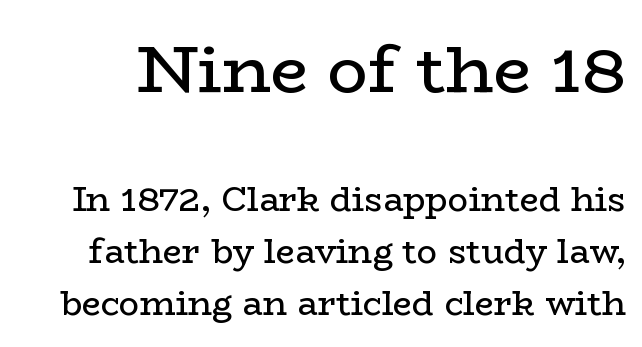
{"serif": "yes", "italic": "no", "bold": "no", "weight": "regular", "width": "wide", "stroke_contrast": "low", "x_height": "medium", "monospaced": "no", "underline": "no", "line_spacing": "normal", "line_spacing_ratio": 1.53, "letter_spacing": "normal", "letter_spacing_em": 0.0, "larger_block": "first", "size_ratio": 1.97, "glyph_px": 67}
